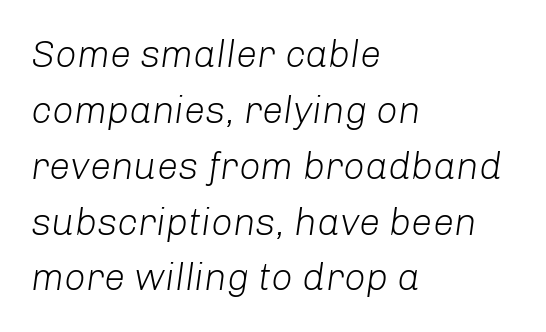
The image shows 38 px light type, italic (leaning right); set left-aligned, normal line spacing (1.47x), normal letter spacing, not underlined; low stroke contrast and a medium x-height.
